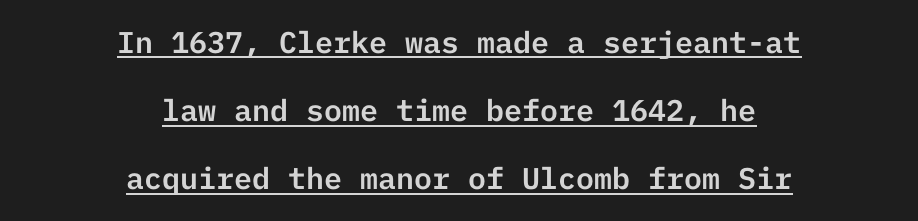
Q: Is the text italic (slanted)? A: No, it is upright.
Q: Is the typeface a serif or a sans-serif typeface? A: Sans-serif.
Q: Is the text underlined? A: Yes.
Q: How is the paragraph aligned? A: Centered.
Q: Is the spacing between letters normal or unusually wide? A: Normal.
Q: Is the spacing between lines tight, normal or loose? A: Loose.
Q: Width (condensed, normal, or wide)? A: Normal.
Q: Stroke contrast? A: Low.
Q: x-height? A: Medium.
